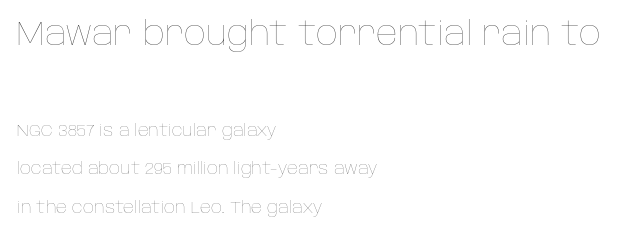
Q: Is the text bold? A: No.
Q: Is the text italic (slanted)? A: No, it is upright.
Q: Is the text underlined? A: No.
Q: How is the paragraph aligned? A: Left-aligned.
Q: Is the spacing between letters normal or unusually wide? A: Normal.
Q: Is the spacing between lines tight, normal or loose? A: Loose.
Q: Which block of text is set in a larger size, the first (top) or the second (bottom)? A: The first (top) one.
Q: Width (condensed, normal, or wide)? A: Normal.
Q: Stroke contrast? A: Low.
Q: x-height? A: Large.
Q: Monospaced? A: No.
